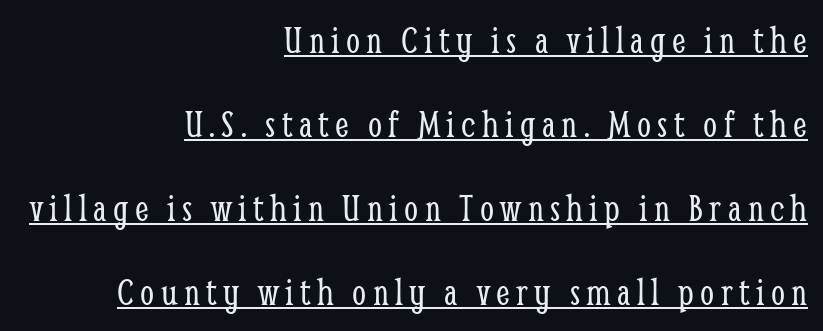
The image shows 40 px light, condensed serif type, upright; set right-aligned, loose line spacing (2.1x), underlined; low stroke contrast and a medium x-height.
